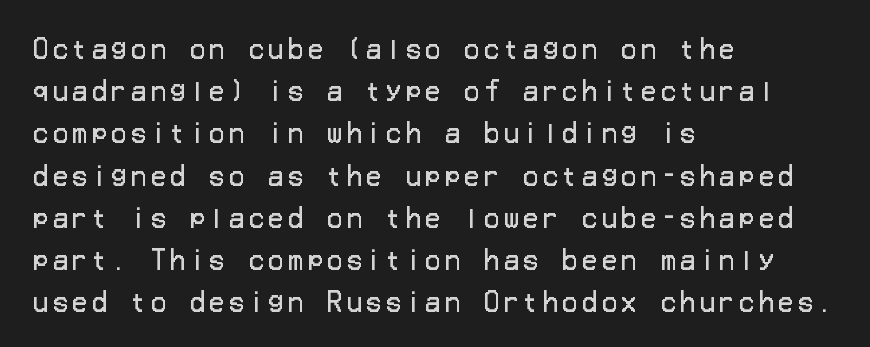
A clean baseline with only descenders dipping below it. The font's upright variant was chosen for this text. A typesetter would call this leading conventional body-copy spacing. No chunkiness to these letters — they're not bold. A classic flush-left, rag-right setting is used for this passage.
